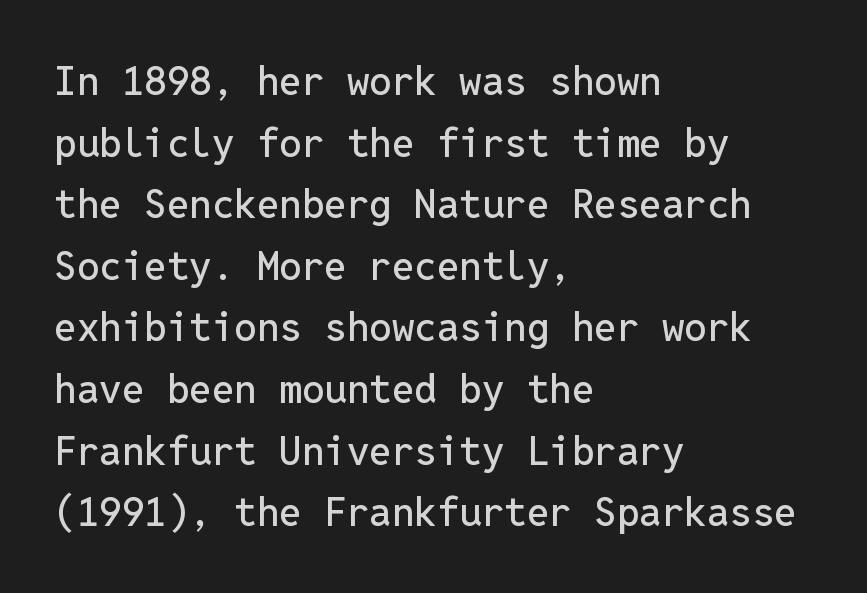
The image shows 40 px sans-serif type, upright, monospaced; set left-aligned, normal line spacing (1.54x), normal letter spacing, not underlined; low stroke contrast and a medium x-height.
